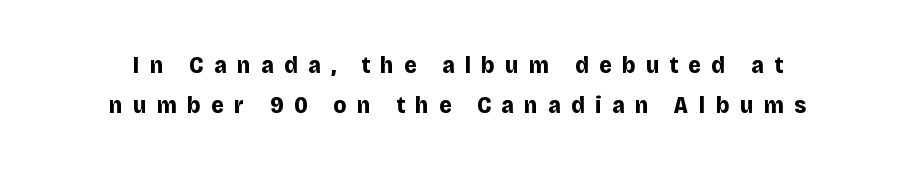
The image shows 24 px bold type, upright; set normal line spacing (1.67x), unusually wide letter spacing (+0.43 em), not underlined.
